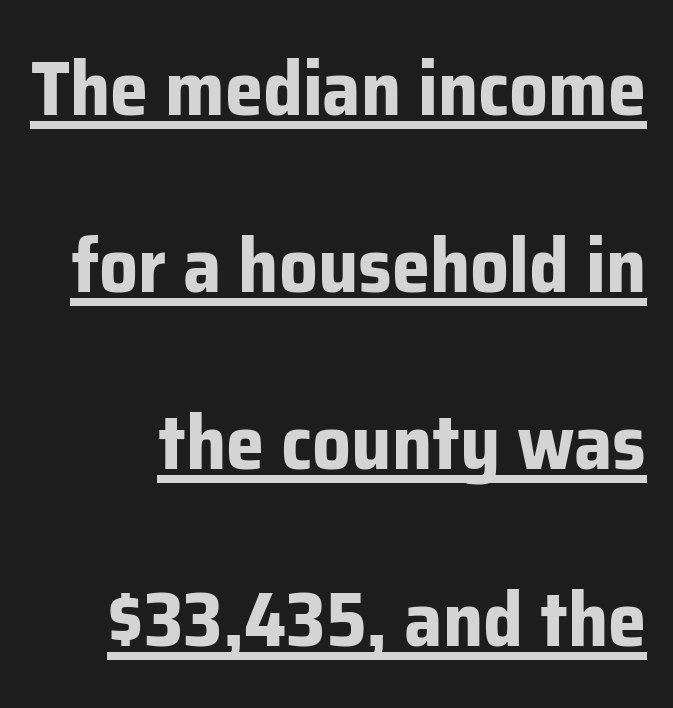
The image shows 77 px bold sans-serif type, upright; set loose line spacing (2.3x), normal letter spacing, underlined; low stroke contrast and a medium x-height.
